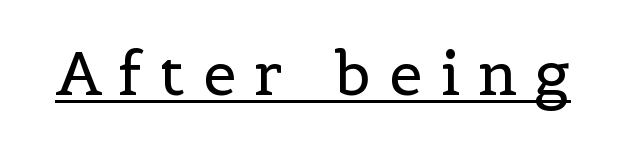
Q: Is the text bold? A: No.
Q: Is the text italic (slanted)? A: No, it is upright.
Q: Is the typeface a serif or a sans-serif typeface? A: Serif.
Q: Is the text underlined? A: Yes.
Q: Is the spacing between letters normal or unusually wide? A: Unusually wide.
Q: Width (condensed, normal, or wide)? A: Normal.
Q: x-height? A: Medium.
Q: Monospaced? A: No.
